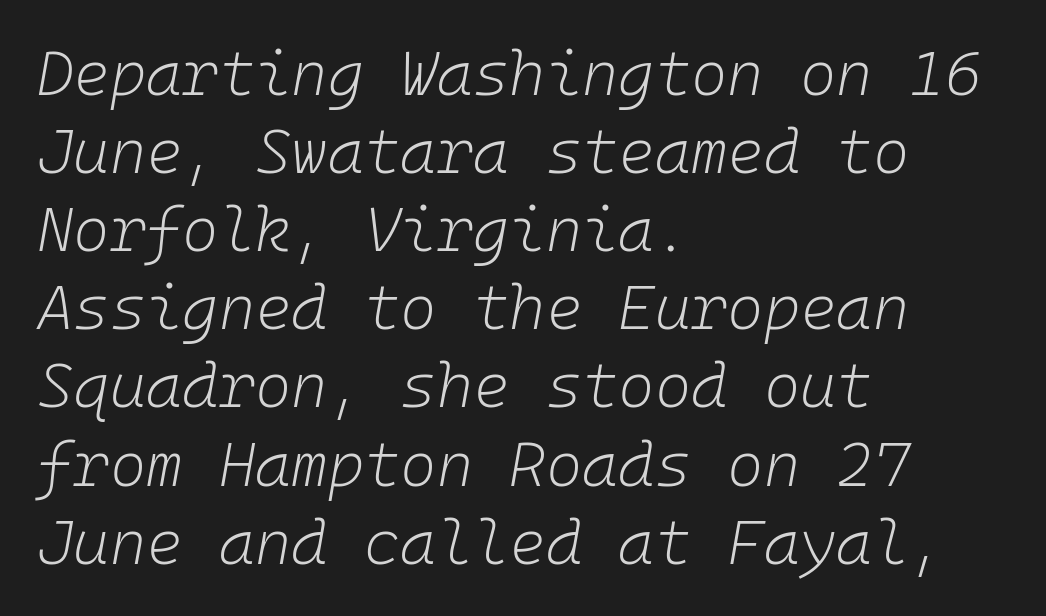
{"italic": "yes", "lean": "right", "slant_degrees": 10, "bold": "no", "weight": "light", "width": "normal", "stroke_contrast": "low", "x_height": "medium", "monospaced": "yes", "underline": "no", "align": "left", "line_spacing": "normal", "line_spacing_ratio": 1.26, "letter_spacing": "normal", "letter_spacing_em": 0.0, "glyph_px": 62}
